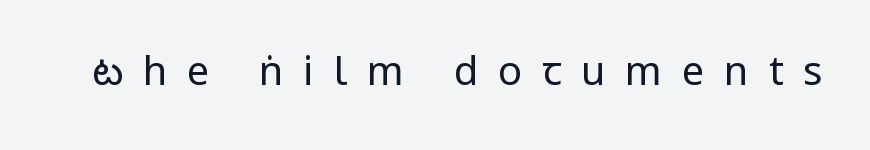
The image shows 40 px regular-weight, condensed sans-serif type, upright; set unusually wide letter spacing (+0.49 em), not underlined; low stroke contrast.
